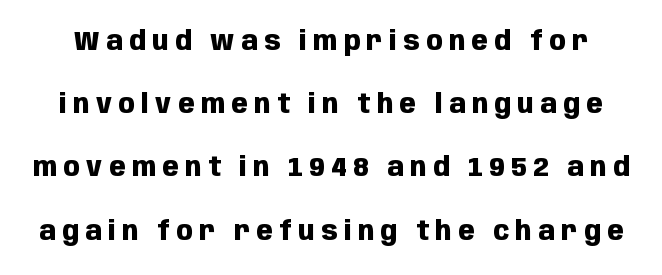
The lettering holds an erect, upright posture throughout. Plenty of ink on the page — the face is bold. The area under the type is left untouched. Words appear elongated and porous because spacing is wide.
